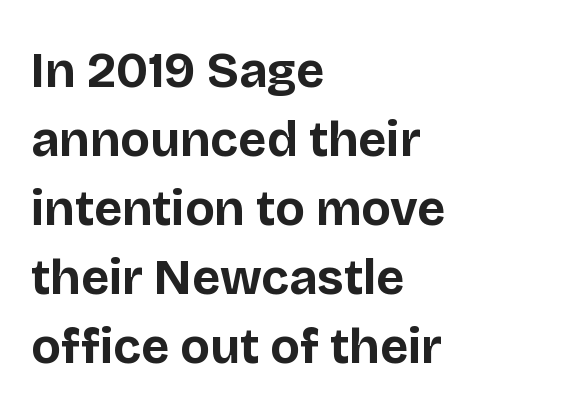
The image shows 49 px bold sans-serif type, upright; set left-aligned, normal line spacing (1.41x), normal letter spacing, not underlined; low stroke contrast and a large x-height.
